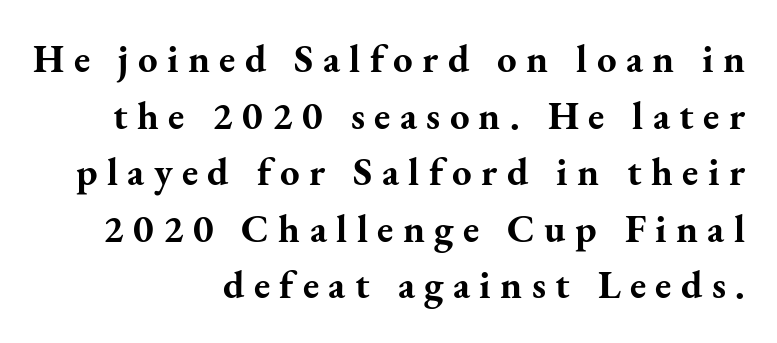
Q: Is the text bold? A: Yes.
Q: Is the text italic (slanted)? A: No, it is upright.
Q: Is the typeface a serif or a sans-serif typeface? A: Serif.
Q: Is the text underlined? A: No.
Q: How is the paragraph aligned? A: Right-aligned.
Q: Is the spacing between letters normal or unusually wide? A: Unusually wide.
Q: Is the spacing between lines tight, normal or loose? A: Normal.
Q: Width (condensed, normal, or wide)? A: Normal.
Q: Stroke contrast? A: Medium.
Q: x-height? A: Small.
Q: Monospaced? A: No.
